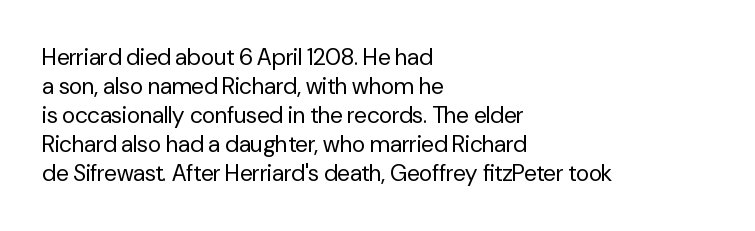
{"italic": "no", "bold": "no", "underline": "no", "align": "left", "line_spacing": "normal", "line_spacing_ratio": 1.26, "letter_spacing": "normal", "letter_spacing_em": 0.0, "glyph_px": 23}
